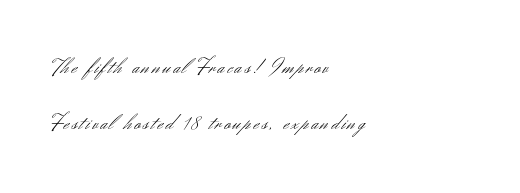
{"bold": "no", "underline": "no", "align": "left", "line_spacing": "loose", "line_spacing_ratio": 2.45, "glyph_px": 23}
